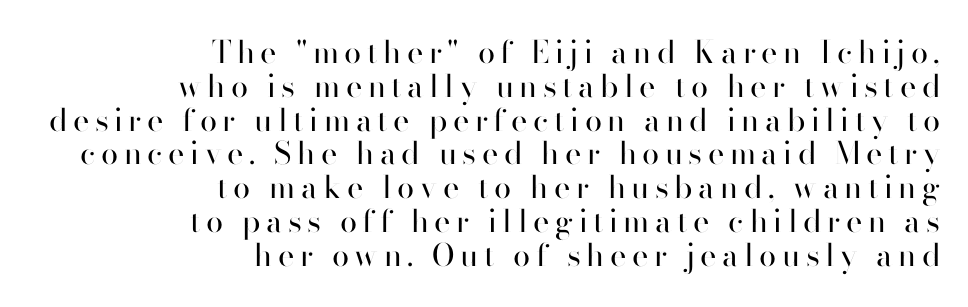
Q: Is the text bold? A: No.
Q: Is the text italic (slanted)? A: No, it is upright.
Q: Is the typeface a serif or a sans-serif typeface? A: Sans-serif.
Q: Is the text underlined? A: No.
Q: How is the paragraph aligned? A: Right-aligned.
Q: Is the spacing between lines tight, normal or loose? A: Tight.
Q: Width (condensed, normal, or wide)? A: Normal.
Q: Stroke contrast? A: High.
Q: x-height? A: Small.
Q: Monospaced? A: No.
